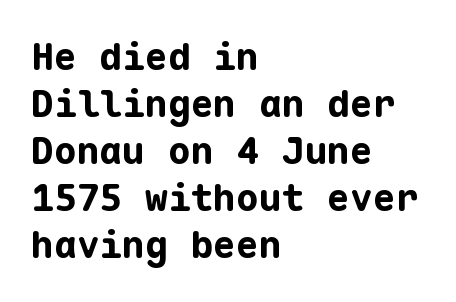
The image shows 38 px bold sans-serif type, upright, monospaced; set left-aligned, line spacing 1.24x, normal letter spacing, not underlined; low stroke contrast and a medium x-height.
